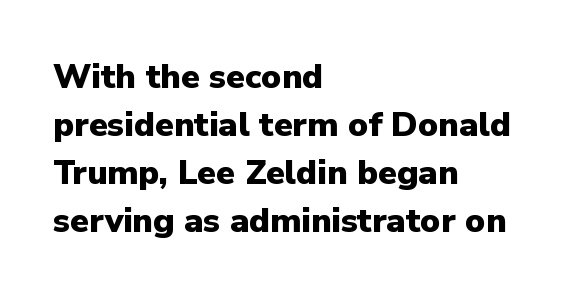
This rendering uses left alignment, leaving the right contour irregular. A full-strength bold gives these letters their thick strokes. The axis of the letterforms is exactly vertical. A typesetter would call this proportional, since set widths differ per character. Nothing sits at the stroke ends, so this counts as sans-serif.
